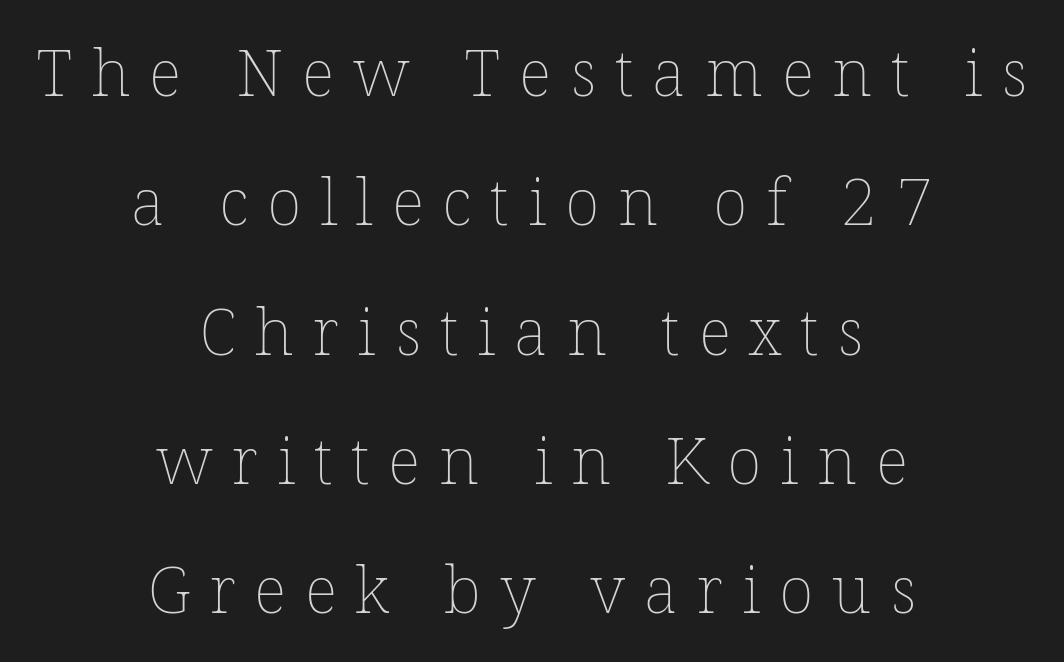
The image shows 65 px thin type, upright; set centered, loose line spacing (1.99x), unusually wide letter spacing (+0.29 em), not underlined; low stroke contrast and a medium x-height.
